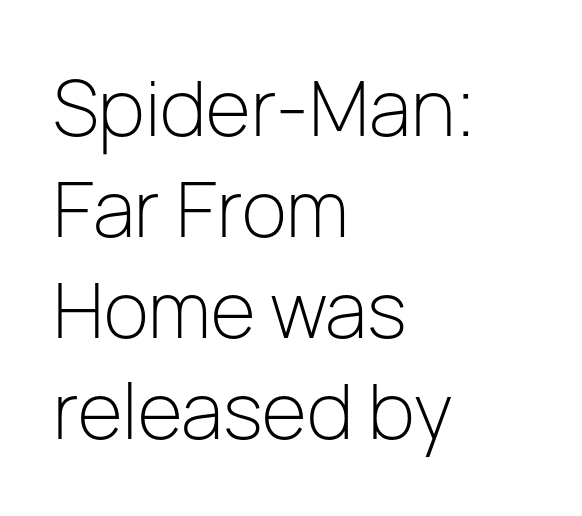
Whoever set this chose a conventional vertical rhythm. Which margin do the lines hug? The left one — the right edge is uneven. These lines were composed using upright roman letters. Just letters on the line, the space beneath them empty.
